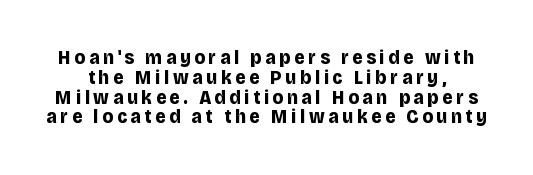
{"italic": "no", "bold": "yes", "underline": "no", "line_spacing": "tight", "line_spacing_ratio": 0.99, "glyph_px": 20}
